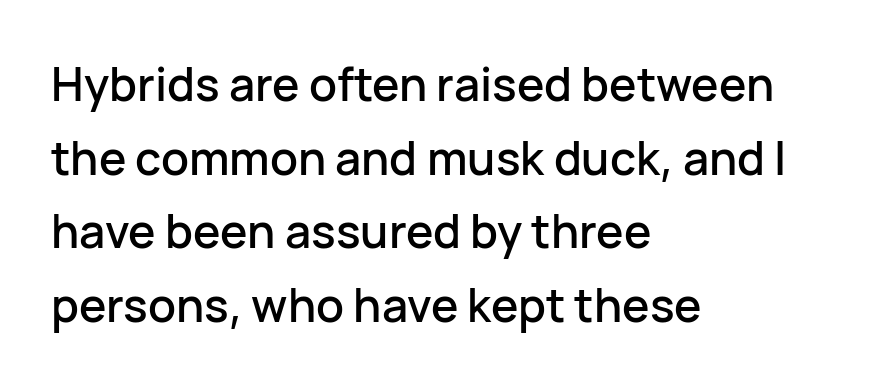
The image shows 46 px sans-serif type, upright; set left-aligned, normal line spacing (1.6x), normal letter spacing, not underlined; low stroke contrast and a medium x-height.
